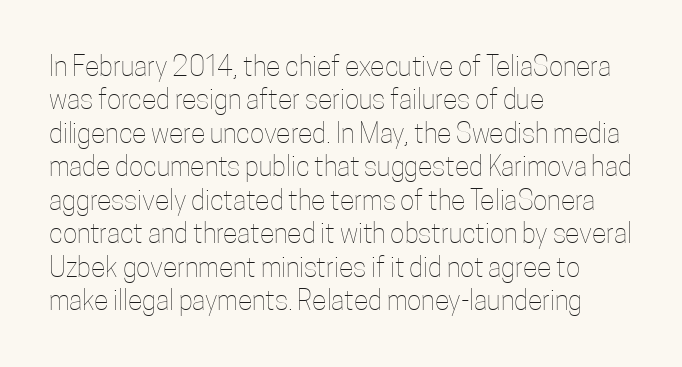
Q: Is the text bold? A: No.
Q: Is the text italic (slanted)? A: No, it is upright.
Q: Is the text underlined? A: No.
Q: How is the paragraph aligned? A: Left-aligned.
Q: Is the spacing between letters normal or unusually wide? A: Normal.
